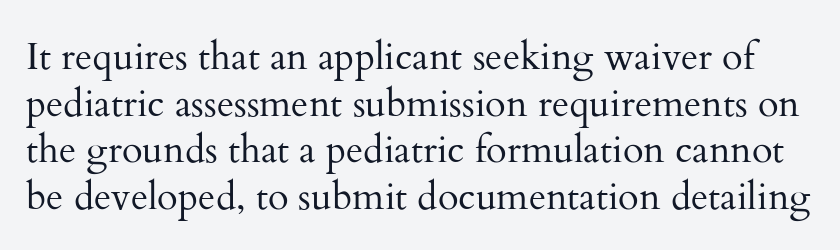
The glyphs are unaccompanied by any horizontal stroke below them. Every character sits straight up, as roman type does. What stands out about the letter spacing? Nothing — it is the standard amount. This sample has the flowing, uneven cadence of proportional lettering. Compared with a typical body face, this is equally light or lighter still.
